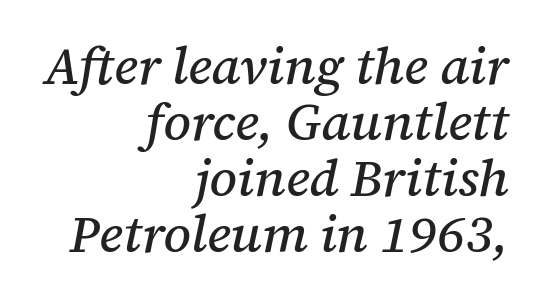
Q: Is the text italic (slanted)? A: Yes, it leans right by about 12 degrees.
Q: Is the typeface a serif or a sans-serif typeface? A: Serif.
Q: Is the text underlined? A: No.
Q: How is the paragraph aligned? A: Right-aligned.
Q: Is the spacing between letters normal or unusually wide? A: Normal.
Q: Is the spacing between lines tight, normal or loose? A: Tight.
Q: Width (condensed, normal, or wide)? A: Normal.
Q: Stroke contrast? A: Medium.
Q: x-height? A: Medium.
Q: Monospaced? A: No.
